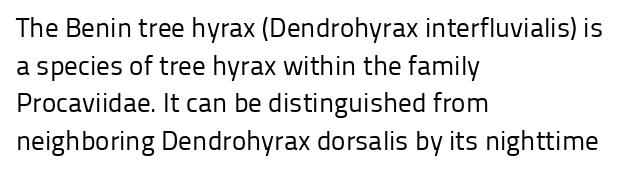
Notice how the stems are strictly vertical — no italics here. A bare baseline throughout the passage. Inter-character spacing is left at the font's built-in metrics. Vertical spacing — default. The ragged edge is on the right, which tells us the setting is flush left. The font sits on the lighter half of the weight spectrum, regular included.
